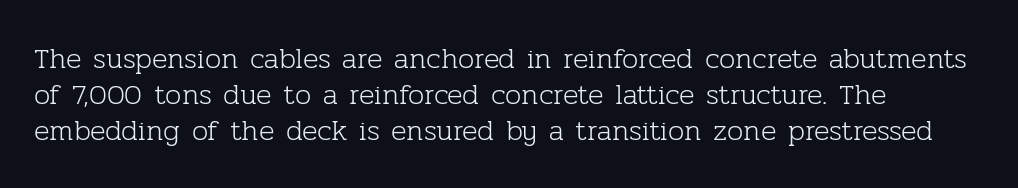
Q: Is the text bold? A: No.
Q: Is the text italic (slanted)? A: No, it is upright.
Q: Is the typeface a serif or a sans-serif typeface? A: Serif.
Q: Is the text underlined? A: No.
Q: How is the paragraph aligned? A: Left-aligned.
Q: Is the spacing between letters normal or unusually wide? A: Normal.
Q: Width (condensed, normal, or wide)? A: Normal.
Q: Stroke contrast? A: Low.
Q: x-height? A: Medium.
Q: Monospaced? A: No.
